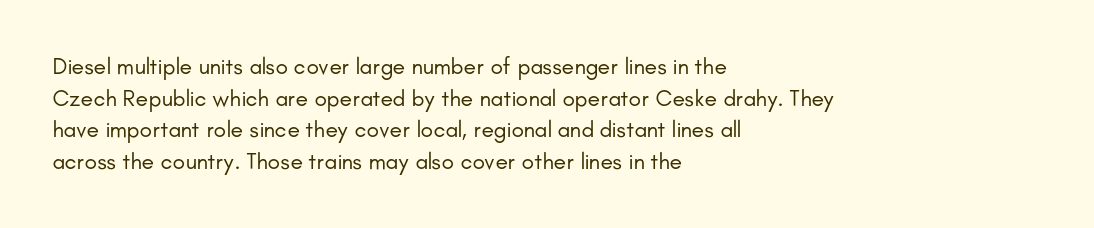
Q: Is the text bold? A: No.
Q: Is the text italic (slanted)? A: No, it is upright.
Q: Is the text underlined? A: No.
Q: How is the paragraph aligned? A: Left-aligned.
Q: Is the spacing between letters normal or unusually wide? A: Normal.
Q: Is the spacing between lines tight, normal or loose? A: Normal.
